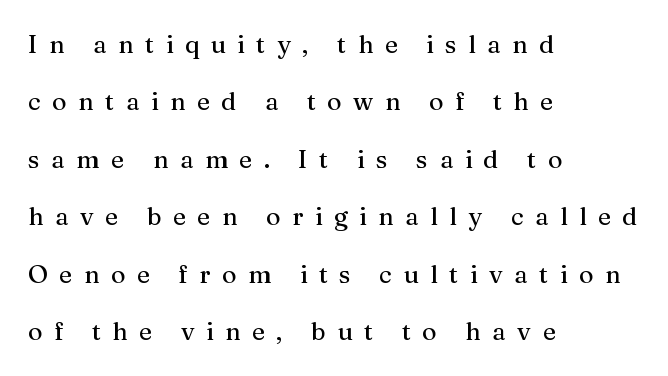
Has an underline been added? It has not. Loose tracking; the words dissolve into strings of separated letters. Vertical strokes here are truly vertical. Quick note: interline space is abundant. In CSS terms this would be text-align: left.
